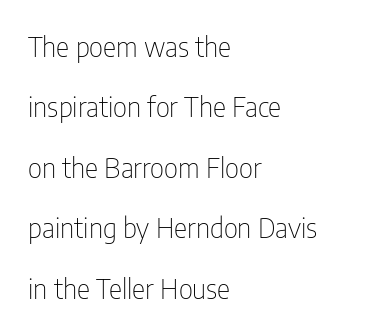
The image shows 28 px thin, condensed sans-serif type, upright; set left-aligned, loose line spacing (2.16x), normal letter spacing, not underlined; low stroke contrast and a medium x-height.
